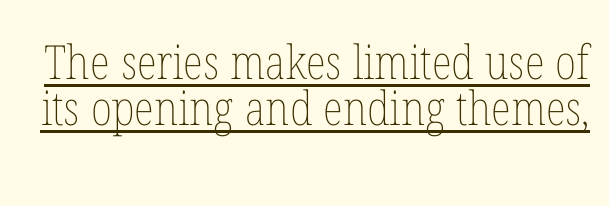
{"italic": "no", "bold": "no", "weight": "thin", "width": "condensed", "stroke_contrast": "low", "x_height": "medium", "monospaced": "no", "underline": "yes", "line_spacing": "tight", "line_spacing_ratio": 0.98, "letter_spacing": "normal", "letter_spacing_em": 0.0, "glyph_px": 47}
